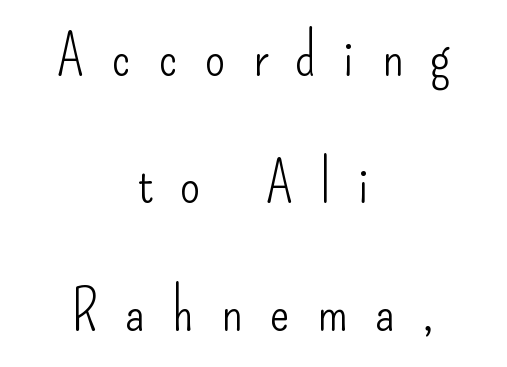
Centered paragraph, ragged on both sides. Note: no serifs on the glyphs. Each row of text sits above clean, open space. Note the varied advance widths — an 'i' is clearly narrower than an 'm'. A light-to-regular cut is what we see here.
